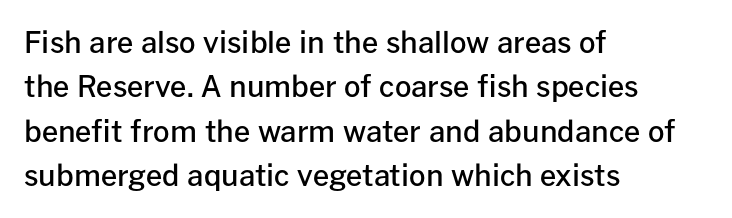
{"serif": "no", "italic": "no", "bold": "semi", "weight": "semibold", "width": "normal", "stroke_contrast": "low", "x_height": "medium", "monospaced": "no", "underline": "no", "align": "left", "line_spacing": "normal", "line_spacing_ratio": 1.53, "letter_spacing": "normal", "letter_spacing_em": 0.0, "glyph_px": 29}
